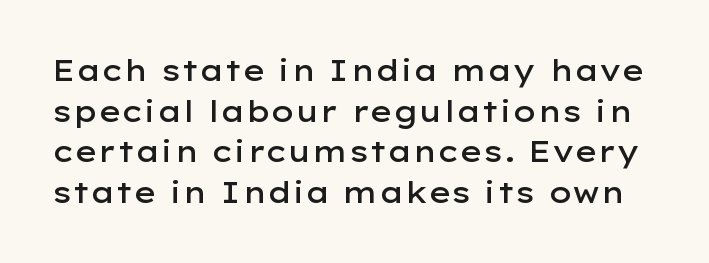
Q: Is the text bold? A: Semi-bold.
Q: Is the text italic (slanted)? A: No, it is upright.
Q: Is the typeface a serif or a sans-serif typeface? A: Sans-serif.
Q: Is the text underlined? A: No.
Q: Is the spacing between letters normal or unusually wide? A: Normal.
Q: Is the spacing between lines tight, normal or loose? A: Normal.
Q: Width (condensed, normal, or wide)? A: Wide.
Q: Stroke contrast? A: Low.
Q: x-height? A: Medium.
Q: Monospaced? A: No.
